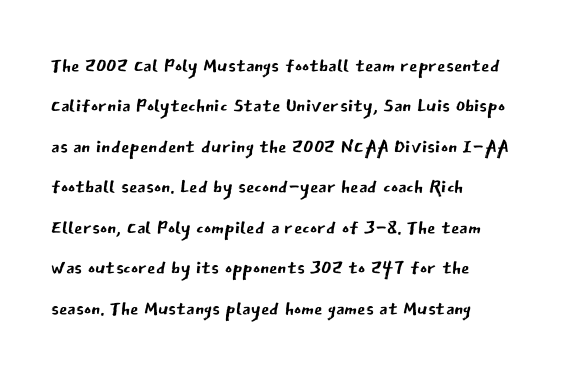
The passage shown stacks its lines at a standard gap. Students, note that the glyphs here touch the page at normal intervals. This reads as an unemphasized weight, regular at the heaviest. Typeset ragged right — the left edge is the straight one. No italicization has been applied; the sample stays upright.
